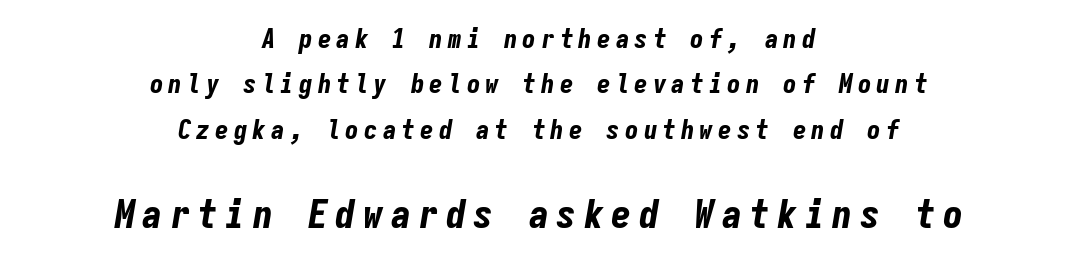
Bare-footed words on every line. If you folded the block vertically in half, each line would mirror itself in length. This sample keeps an unexceptional amount of space between lines. Here the designer chose a console-style face with uniform glyph widths. Each glyph is drawn with heavy, bold strokes.
